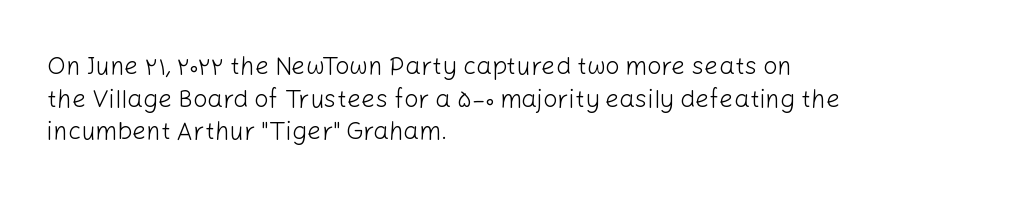
What's the leading like? Ordinary, nothing unusual. The passage shown has conventional tracking throughout. The typography opts for an upright posture over an oblique one. The passage is arranged the way most books set body copy — flush left.
